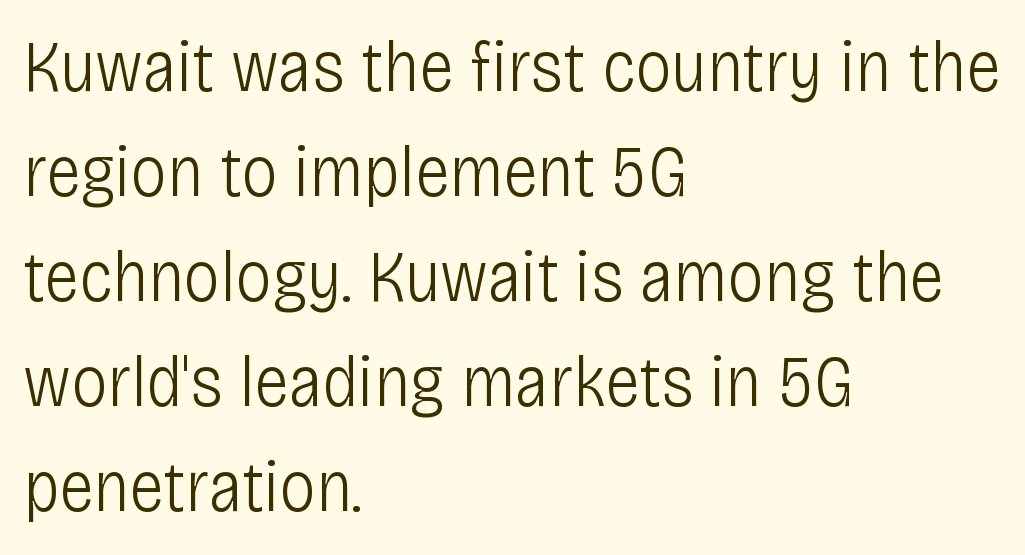
Q: Is the text bold? A: No.
Q: Is the text italic (slanted)? A: No, it is upright.
Q: Is the typeface a serif or a sans-serif typeface? A: Sans-serif.
Q: Is the text underlined? A: No.
Q: How is the paragraph aligned? A: Left-aligned.
Q: Is the spacing between letters normal or unusually wide? A: Normal.
Q: Is the spacing between lines tight, normal or loose? A: Normal.
Q: Width (condensed, normal, or wide)? A: Condensed.
Q: Stroke contrast? A: Low.
Q: x-height? A: Large.
Q: Monospaced? A: No.
